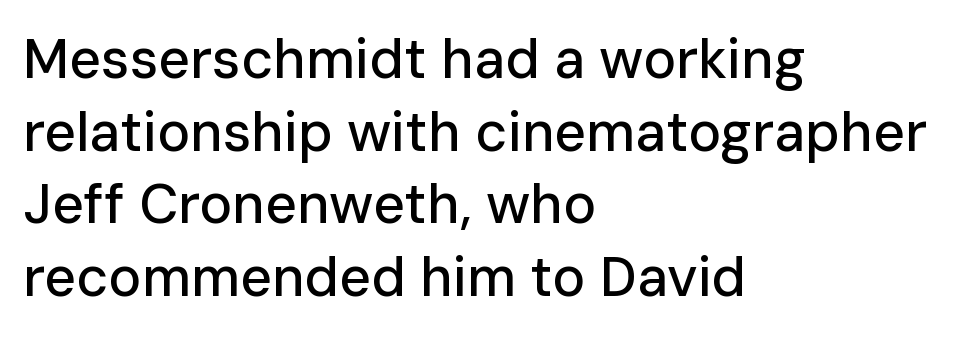
This sample uses an upright cut, with every glyph sitting square on the baseline. In terms of letterform style, serifs are entirely absent. Any mark beneath the type? The region is blank. Interline gaps are of average width in this sample.
